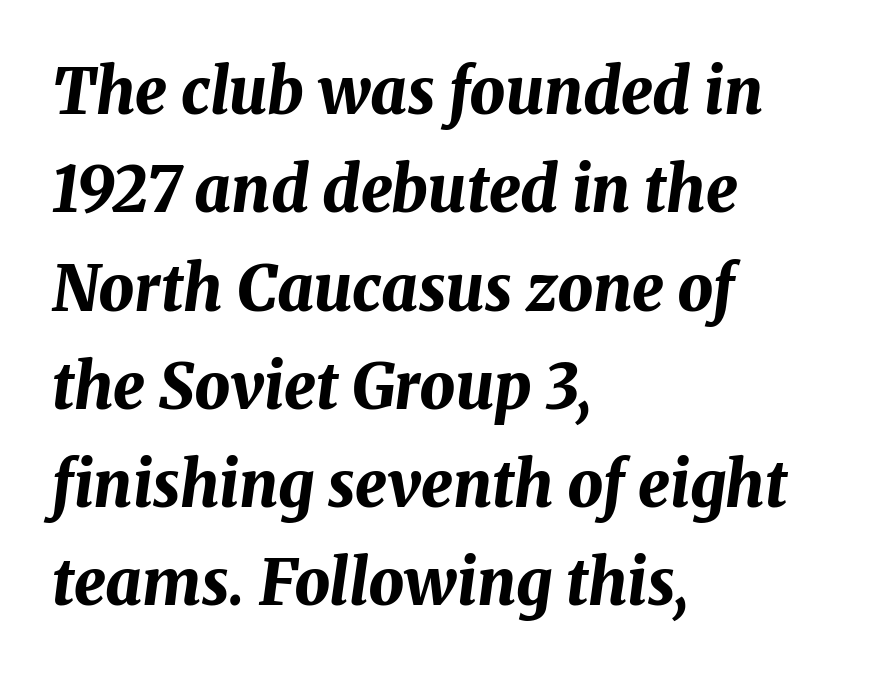
When letters slant like this, we call the style italic. Leftover space on each line is placed entirely after the last word. Note the varied advance widths — an 'i' is clearly narrower than an 'm'. Honestly, the row spacing looks completely unremarkable. Each word holds together tightly as a unit, with standard inter-letter gaps. Plain, unruled lines of type.
